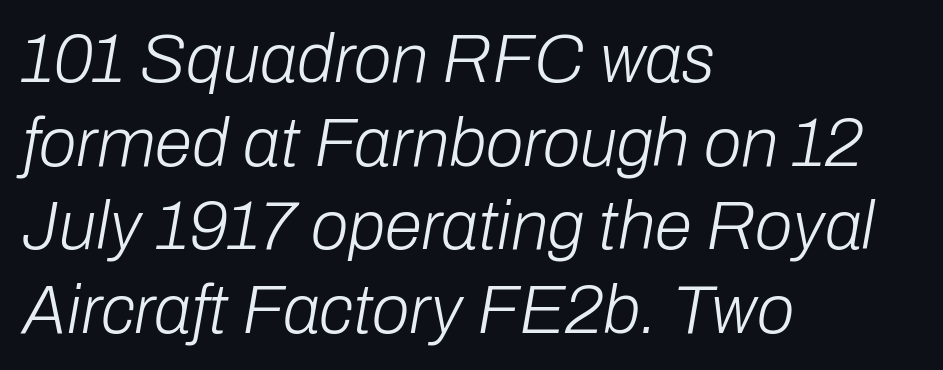
All the whitespace from short lines collects on the right. The strip under each line holds only bare page. Emphasis-style slanted type is in use. Stroke mass is kept to a normal reading level or below. Letter spacing: default. Do the characters align in a grid? No, the font is proportional.
